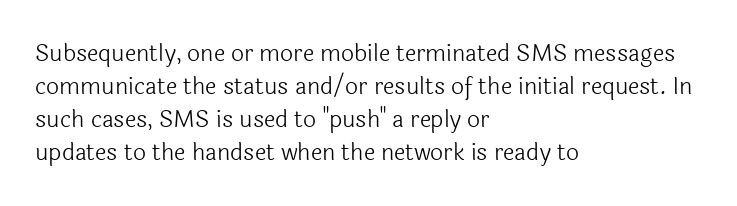
{"italic": "no", "bold": "no", "underline": "no", "align": "left", "line_spacing": "normal", "line_spacing_ratio": 1.43, "letter_spacing": "normal", "letter_spacing_em": 0.0, "glyph_px": 23}
